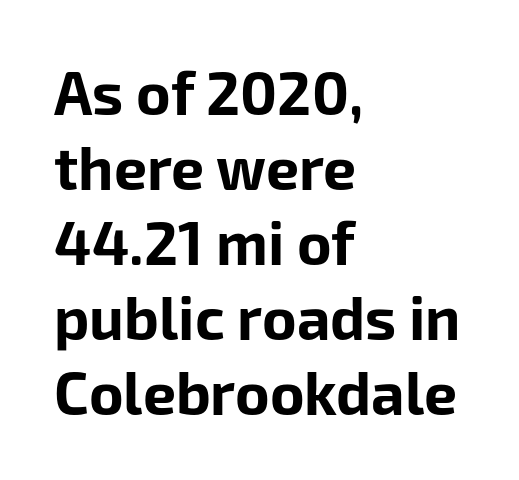
Q: Is the text bold? A: Yes.
Q: Is the text italic (slanted)? A: No, it is upright.
Q: Is the typeface a serif or a sans-serif typeface? A: Sans-serif.
Q: Is the text underlined? A: No.
Q: How is the paragraph aligned? A: Left-aligned.
Q: Is the spacing between letters normal or unusually wide? A: Normal.
Q: Is the spacing between lines tight, normal or loose? A: Normal.
Q: Width (condensed, normal, or wide)? A: Normal.
Q: Stroke contrast? A: Low.
Q: x-height? A: Medium.
Q: Monospaced? A: No.
